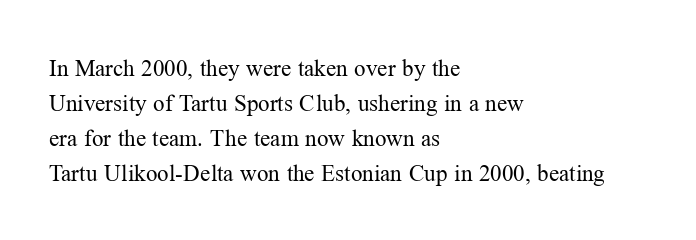
{"italic": "no", "bold": "no", "underline": "no", "align": "left", "line_spacing": "normal", "line_spacing_ratio": 1.52, "letter_spacing": "normal", "letter_spacing_em": 0.0, "glyph_px": 23}
